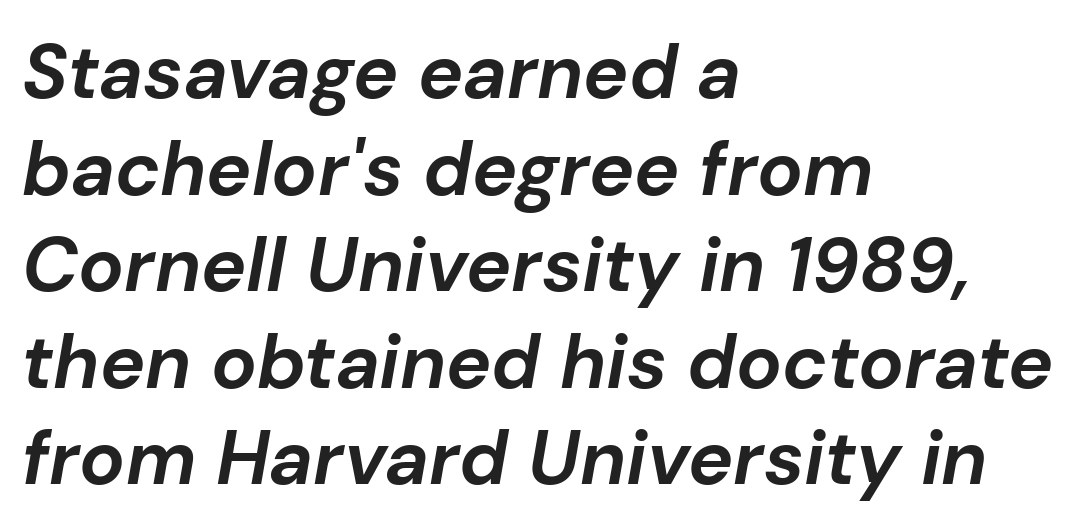
Q: Is the text bold? A: Yes.
Q: Is the text italic (slanted)? A: Yes, it leans right by about 10 degrees.
Q: Is the text underlined? A: No.
Q: How is the paragraph aligned? A: Left-aligned.
Q: Is the spacing between letters normal or unusually wide? A: Normal.
Q: Is the spacing between lines tight, normal or loose? A: Normal.
Q: Width (condensed, normal, or wide)? A: Normal.
Q: Stroke contrast? A: Low.
Q: x-height? A: Medium.
Q: Monospaced? A: No.
